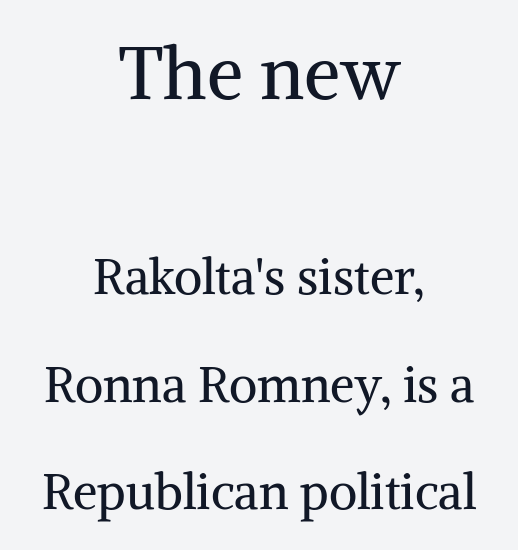
The image shows 73 px regular-weight serif type, upright; set centered, loose line spacing (2.19x), normal letter spacing, not underlined; the first (top) block is 1.49x larger; medium stroke contrast and a medium x-height.
